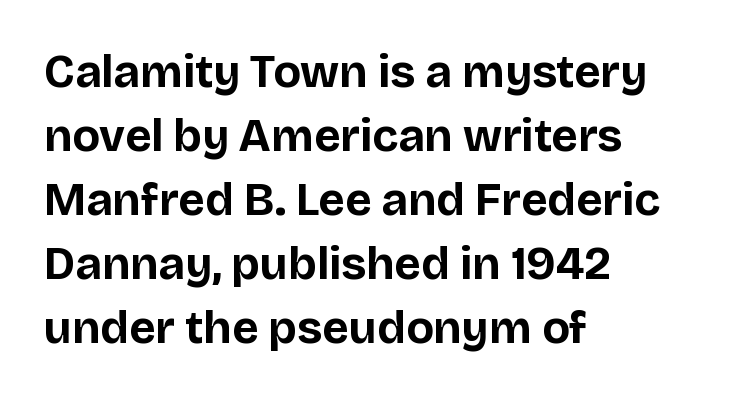
Classification — sans serif. The sample has been set heavy, in full bold. Type without underlining. Do the characters align in a grid? No, the font is proportional. It's the straight-up-and-down kind of type. Each new line begins a customary step beneath the previous one.
